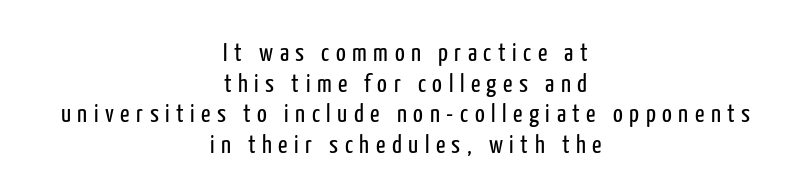
The image shows 26 px text type, upright; set centered, line spacing 1.18x, unusually wide letter spacing (+0.25 em), not underlined.
